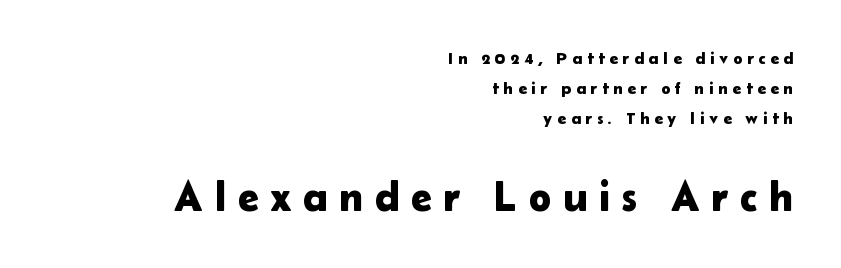
Q: Is the text italic (slanted)? A: No, it is upright.
Q: Is the typeface a serif or a sans-serif typeface? A: Sans-serif.
Q: Is the text underlined? A: No.
Q: How is the paragraph aligned? A: Right-aligned.
Q: Is the spacing between letters normal or unusually wide? A: Unusually wide.
Q: Which block of text is set in a larger size, the first (top) or the second (bottom)? A: The second (bottom) one.
Q: Width (condensed, normal, or wide)? A: Normal.
Q: Stroke contrast? A: Low.
Q: x-height? A: Medium.
Q: Monospaced? A: No.
